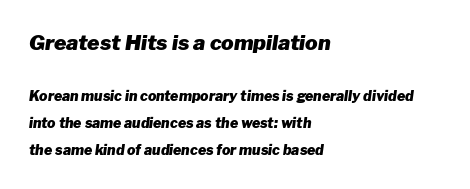
The image shows 21 px bold type, italic (leaning right); set left-aligned, loose line spacing (1.95x), normal letter spacing, not underlined; the first (top) block is 1.5x larger.
